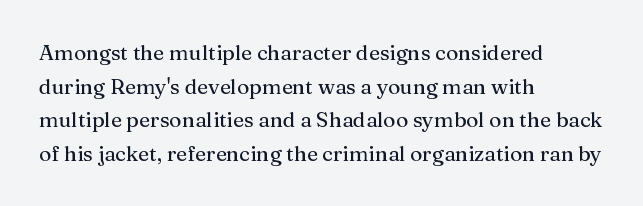
The image shows 21 px text type, upright; set left-aligned, normal line spacing (1.6x), normal letter spacing, not underlined.
